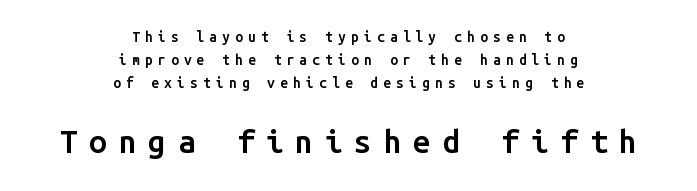
Beneath every word, the page is bare. In CSS terms this would be text-align: center. I'd describe the lettering as semibold — firm but not a full bold. In this sample the second text group is rendered at the bigger scale. Upright lettering throughout. Each word looks stretched out because of the extra space between its letters.
